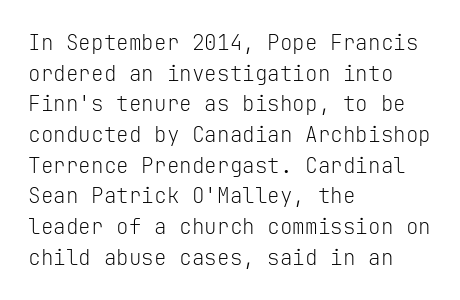
Q: Is the text bold? A: No.
Q: Is the text italic (slanted)? A: No, it is upright.
Q: Is the text underlined? A: No.
Q: How is the paragraph aligned? A: Left-aligned.
Q: Is the spacing between letters normal or unusually wide? A: Normal.
Q: Is the spacing between lines tight, normal or loose? A: Normal.
